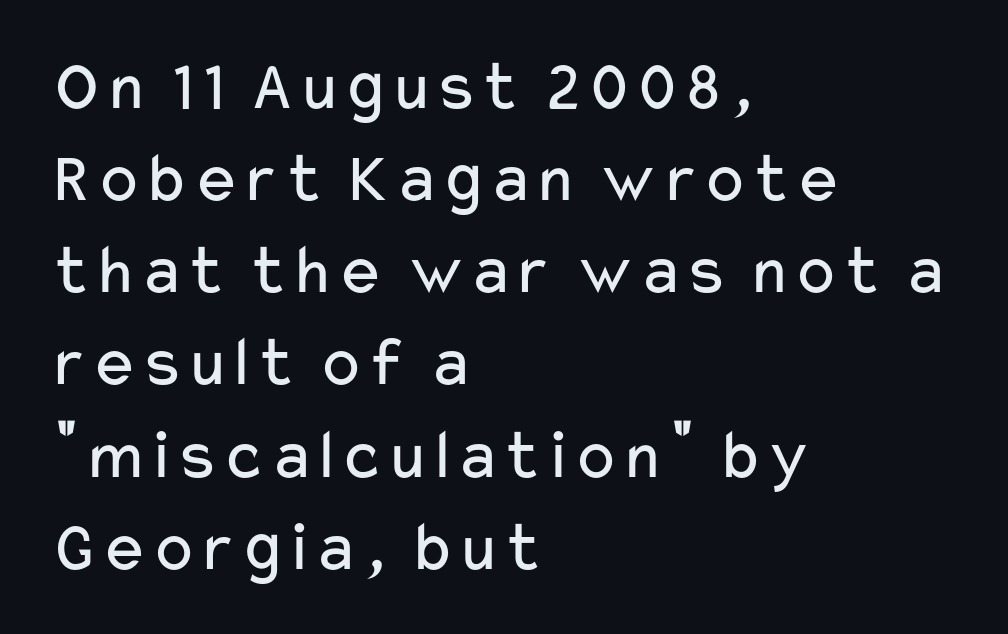
Q: Is the text bold? A: No.
Q: Is the text italic (slanted)? A: No, it is upright.
Q: Is the typeface a serif or a sans-serif typeface? A: Sans-serif.
Q: Is the text underlined? A: No.
Q: How is the paragraph aligned? A: Left-aligned.
Q: Is the spacing between letters normal or unusually wide? A: Normal.
Q: Is the spacing between lines tight, normal or loose? A: Normal.
Q: Width (condensed, normal, or wide)? A: Wide.
Q: Stroke contrast? A: Low.
Q: x-height? A: Medium.
Q: Monospaced? A: No.
